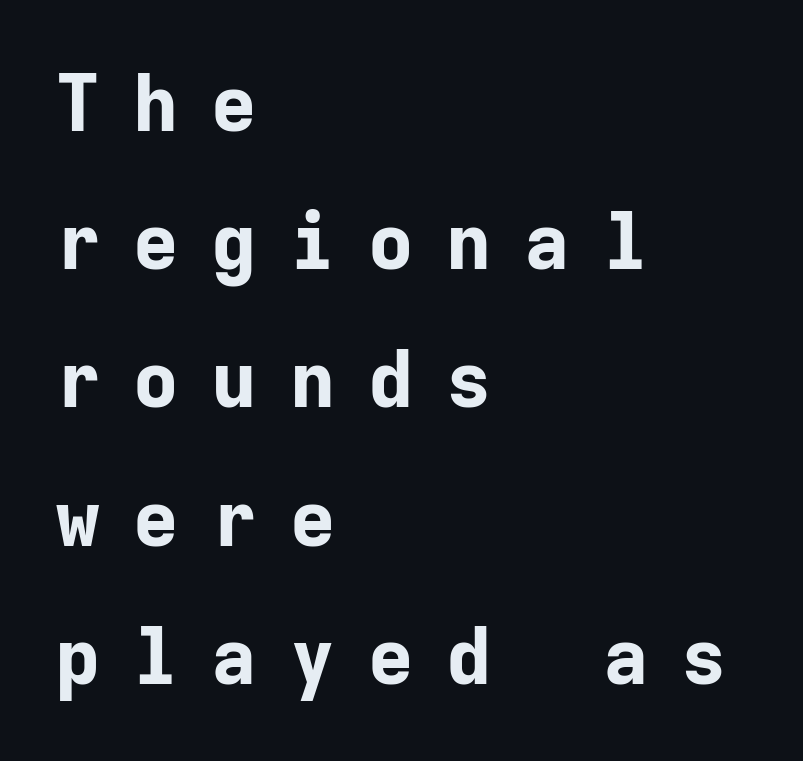
{"serif": "no", "italic": "no", "bold": "yes", "weight": "bold", "width": "normal", "stroke_contrast": "low", "x_height": "medium", "monospaced": "yes", "underline": "no", "align": "left", "line_spacing_ratio": 1.75, "letter_spacing": "wide", "letter_spacing_em": 0.39, "glyph_px": 79}
